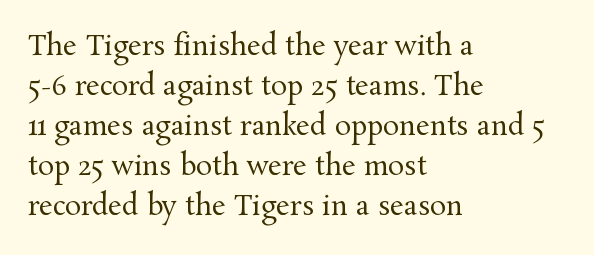
Italic: no, the glyphs are upright roman. Observe the ordinary spacing: letters are neighbours, not strangers. Line spacing here is normal. The zone under the glyphs is completely vacant. These lines stack with their left ends in a neat column.
